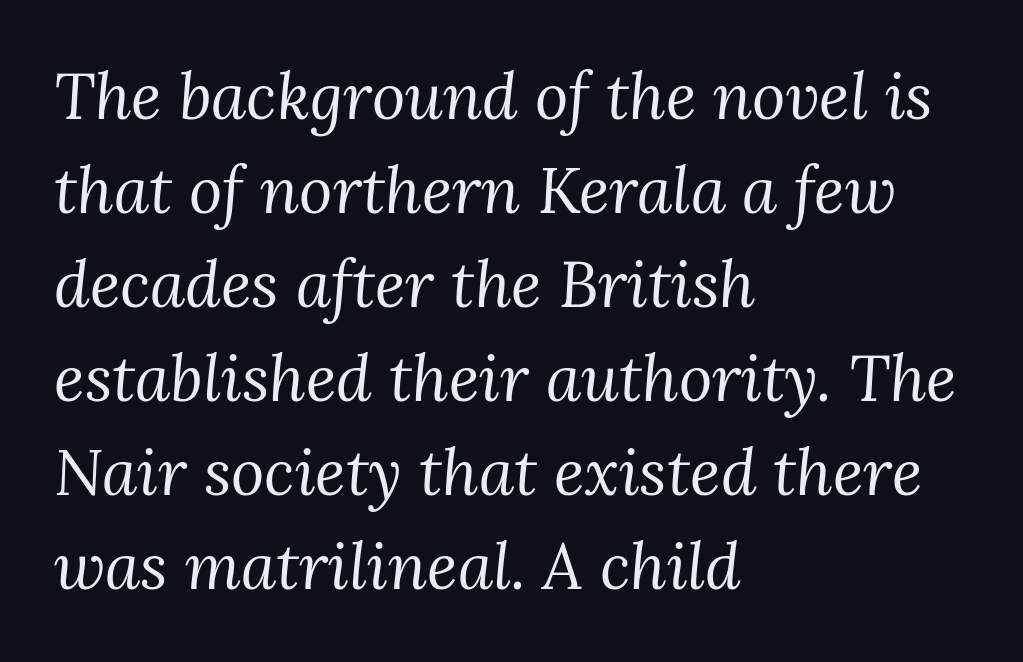
The image shows 64 px regular-weight serif type, italic (leaning right); set left-aligned, normal line spacing (1.47x), normal letter spacing, not underlined; medium stroke contrast and a medium x-height.
